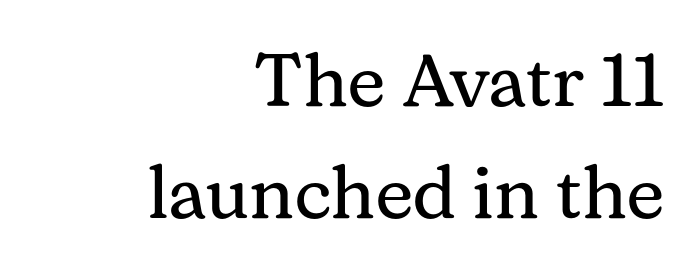
Here the glyphs are tracked normally, forming tight word shapes. Unlike a clean sans, this face finishes its strokes with serifs. If you drew a line through each stem, it would be perfectly vertical. The rendering uses a moderate line-height, typical for paragraphs. The space beneath each line is pristine and unruled. In CSS terms this would be text-align: right.
